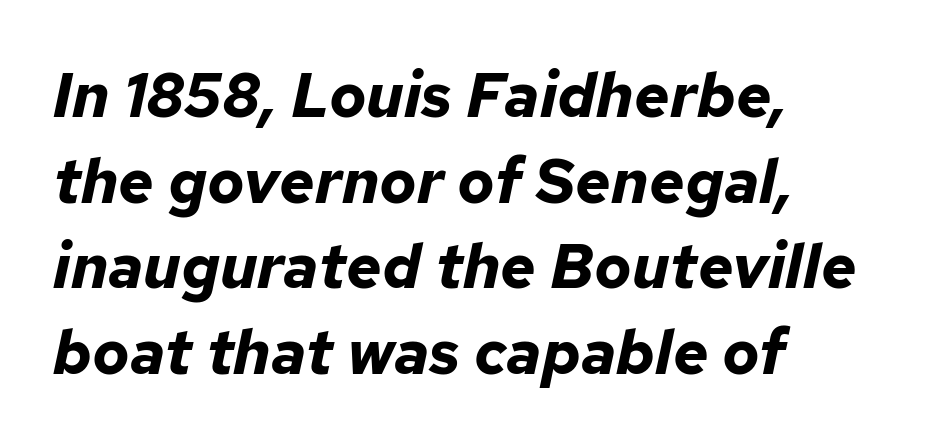
{"italic": "yes", "lean": "right", "slant_degrees": 12, "bold": "yes", "weight": "bold", "width": "normal", "stroke_contrast": "low", "x_height": "medium", "monospaced": "no", "underline": "no", "align": "left", "line_spacing": "normal", "line_spacing_ratio": 1.38, "letter_spacing": "normal", "letter_spacing_em": 0.0, "glyph_px": 62}
